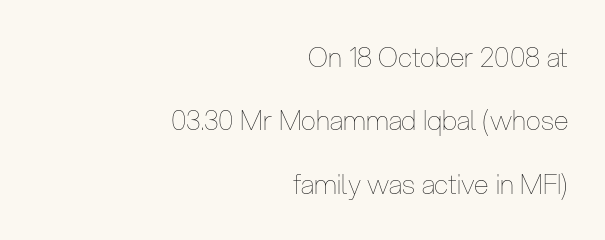
The image shows 27 px text type, upright; set right-aligned, loose line spacing (2.35x), normal letter spacing, not underlined.
